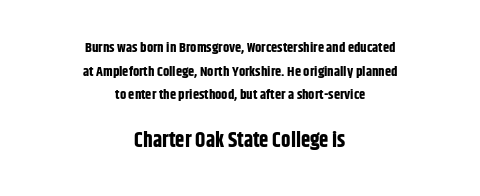
The image shows 21 px bold type, upright; set centered, normal line spacing (1.68x), normal letter spacing, not underlined; the second (bottom) block is 1.5x larger.
